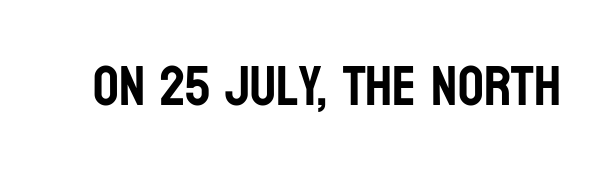
The image shows 57 px condensed sans-serif type, upright; set normal letter spacing, not underlined; low stroke contrast and a large x-height.
